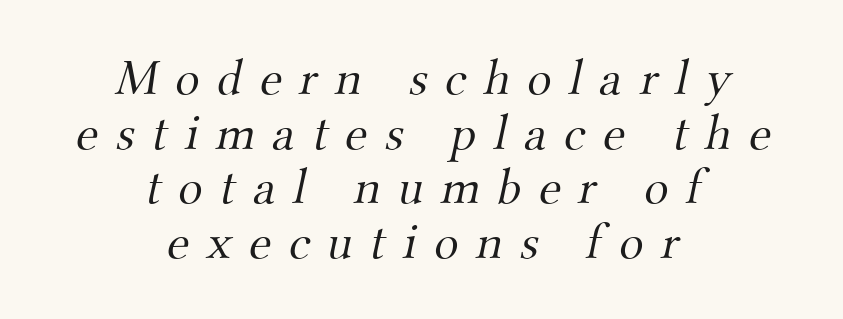
{"serif": "yes", "bold": "no", "weight": "light", "width": "normal", "stroke_contrast": "medium", "x_height": "small", "monospaced": "no", "underline": "no", "align": "center", "line_spacing": "tight", "line_spacing_ratio": 1.07, "letter_spacing": "wide", "letter_spacing_em": 0.34, "glyph_px": 51}
